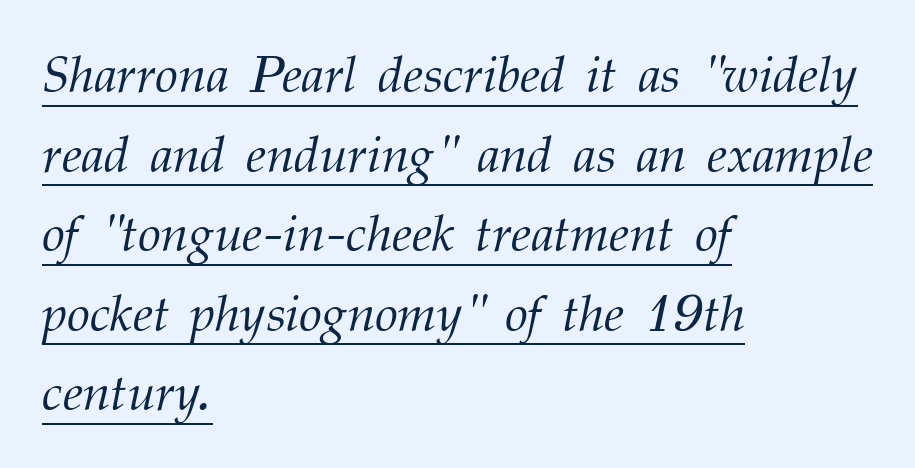
Q: Is the text bold? A: No.
Q: Is the text italic (slanted)? A: Yes, it leans right by about 12 degrees.
Q: Is the typeface a serif or a sans-serif typeface? A: Serif.
Q: Is the text underlined? A: Yes.
Q: How is the paragraph aligned? A: Left-aligned.
Q: Is the spacing between letters normal or unusually wide? A: Normal.
Q: Is the spacing between lines tight, normal or loose? A: Normal.
Q: Width (condensed, normal, or wide)? A: Normal.
Q: Stroke contrast? A: Medium.
Q: x-height? A: Medium.
Q: Monospaced? A: No.
